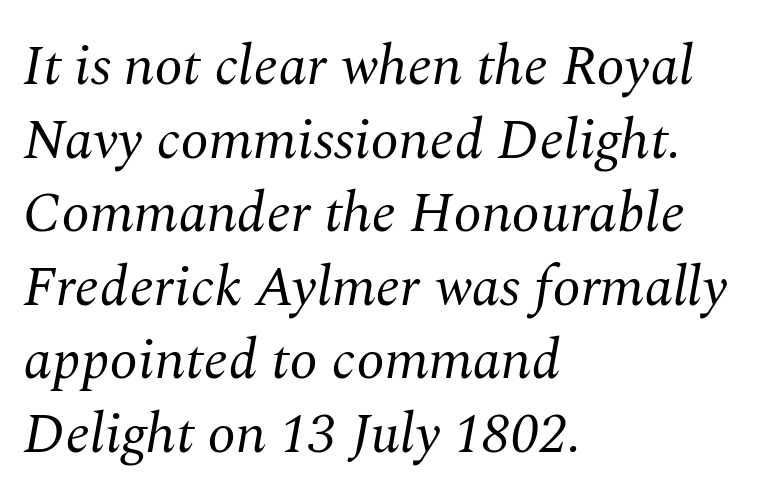
Q: Is the text bold? A: No.
Q: Is the text italic (slanted)? A: Yes, it leans right by about 10 degrees.
Q: Is the typeface a serif or a sans-serif typeface? A: Serif.
Q: Is the text underlined? A: No.
Q: How is the paragraph aligned? A: Left-aligned.
Q: Is the spacing between letters normal or unusually wide? A: Normal.
Q: Is the spacing between lines tight, normal or loose? A: Normal.
Q: Width (condensed, normal, or wide)? A: Normal.
Q: Stroke contrast? A: Medium.
Q: x-height? A: Medium.
Q: Monospaced? A: No.
